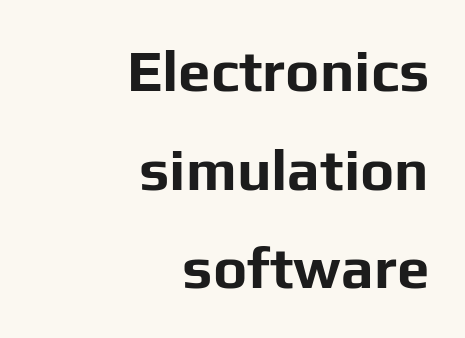
Q: Is the text bold? A: Yes.
Q: Is the text italic (slanted)? A: No, it is upright.
Q: Is the typeface a serif or a sans-serif typeface? A: Sans-serif.
Q: Is the text underlined? A: No.
Q: How is the paragraph aligned? A: Right-aligned.
Q: Is the spacing between letters normal or unusually wide? A: Normal.
Q: Is the spacing between lines tight, normal or loose? A: Normal.
Q: Width (condensed, normal, or wide)? A: Normal.
Q: Stroke contrast? A: Low.
Q: x-height? A: Medium.
Q: Monospaced? A: No.
